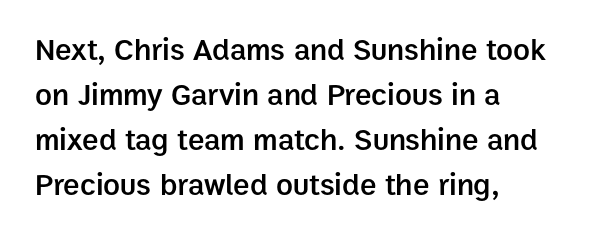
Q: Is the text bold? A: Semi-bold.
Q: Is the text italic (slanted)? A: No, it is upright.
Q: Is the typeface a serif or a sans-serif typeface? A: Sans-serif.
Q: Is the text underlined? A: No.
Q: How is the paragraph aligned? A: Left-aligned.
Q: Is the spacing between letters normal or unusually wide? A: Normal.
Q: Is the spacing between lines tight, normal or loose? A: Normal.
Q: Width (condensed, normal, or wide)? A: Normal.
Q: Stroke contrast? A: Low.
Q: x-height? A: Medium.
Q: Monospaced? A: No.
